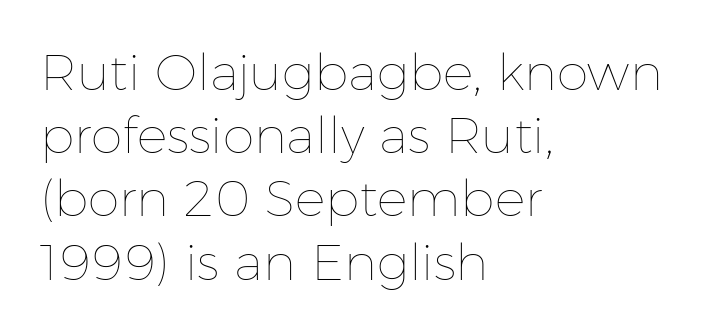
Q: Is the text bold? A: No.
Q: Is the text italic (slanted)? A: No, it is upright.
Q: Is the text underlined? A: No.
Q: How is the paragraph aligned? A: Left-aligned.
Q: Is the spacing between letters normal or unusually wide? A: Normal.
Q: Width (condensed, normal, or wide)? A: Normal.
Q: Stroke contrast? A: Low.
Q: x-height? A: Medium.
Q: Monospaced? A: No.
